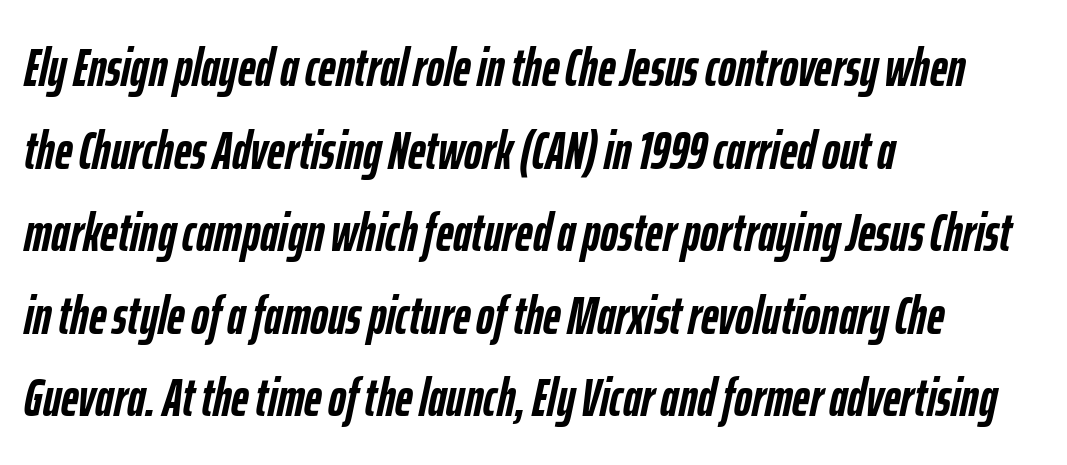
Q: Is the text bold? A: Yes.
Q: Is the text italic (slanted)? A: Yes, it leans right by about 12 degrees.
Q: Is the text underlined? A: No.
Q: How is the paragraph aligned? A: Left-aligned.
Q: Is the spacing between letters normal or unusually wide? A: Normal.
Q: Is the spacing between lines tight, normal or loose? A: Normal.
Q: Width (condensed, normal, or wide)? A: Condensed.
Q: Stroke contrast? A: Low.
Q: x-height? A: Medium.
Q: Monospaced? A: No.
